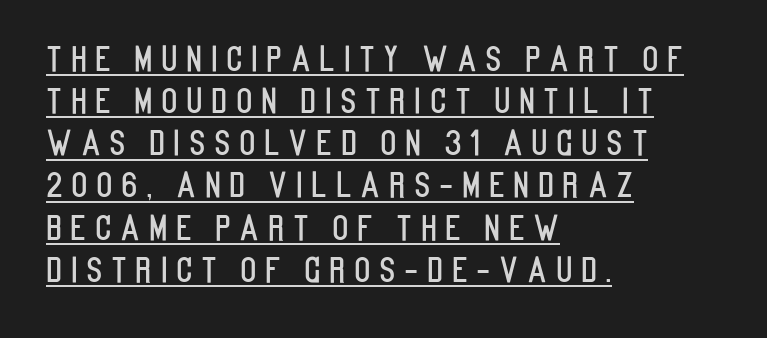
The face used here appears with an underline applied. What stands out about the letter spacing? Its width — letters are far apart. A student would call this left alignment; a typographer would say flush left, rag right. In terms of posture, this sample is upright.
